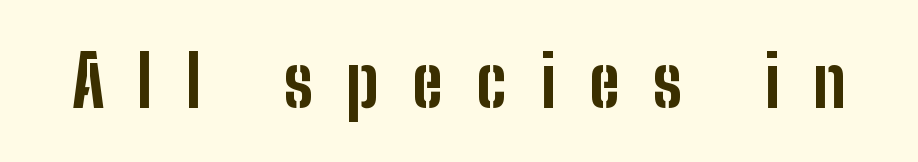
{"serif": "no", "italic": "no", "bold": "yes", "weight": "bold", "width": "condensed", "stroke_contrast": "low", "x_height": "medium", "monospaced": "no", "underline": "no", "letter_spacing": "wide", "letter_spacing_em": 0.47, "glyph_px": 71}
